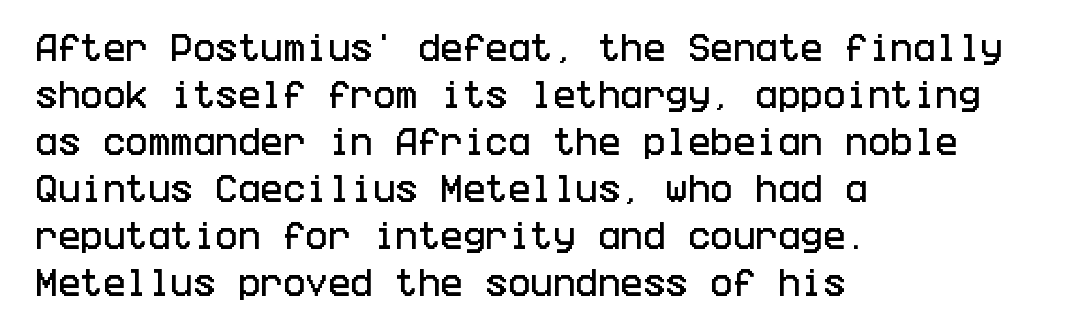
The letters sit at their default tracking, neither squeezed nor spread. Is there much room between lines? A standard amount, neither cramped nor airy. Check where the strokes stop: nothing finishes them off — pure sans. The rendering anchors every line to the left-hand side.
